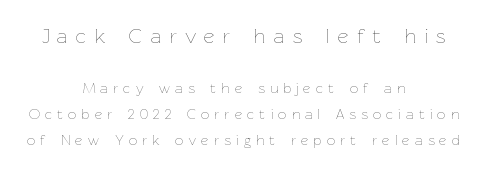
{"italic": "no", "bold": "no", "underline": "no", "align": "center", "line_spacing_ratio": 1.86, "letter_spacing": "wide", "letter_spacing_em": 0.39, "larger_block": "first", "size_ratio": 1.5, "glyph_px": 21}
